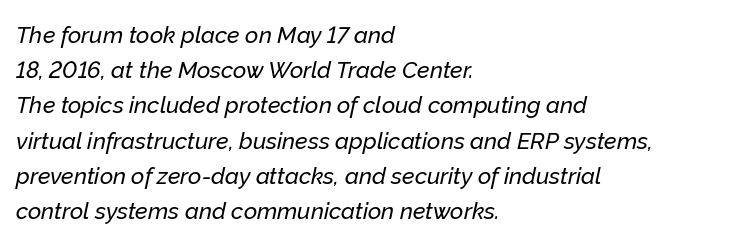
Q: Is the text italic (slanted)? A: Yes, it leans right by about 12 degrees.
Q: Is the text underlined? A: No.
Q: How is the paragraph aligned? A: Left-aligned.
Q: Is the spacing between letters normal or unusually wide? A: Normal.
Q: Is the spacing between lines tight, normal or loose? A: Normal.
